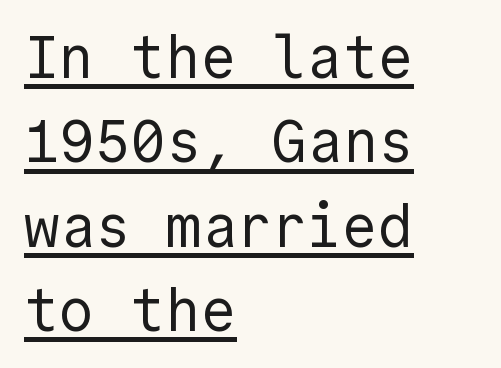
{"serif": "no", "italic": "no", "bold": "no", "weight": "regular", "width": "normal", "x_height": "medium", "underline": "yes", "align": "left", "line_spacing": "normal", "line_spacing_ratio": 1.43, "letter_spacing": "normal", "letter_spacing_em": 0.0, "glyph_px": 59}
